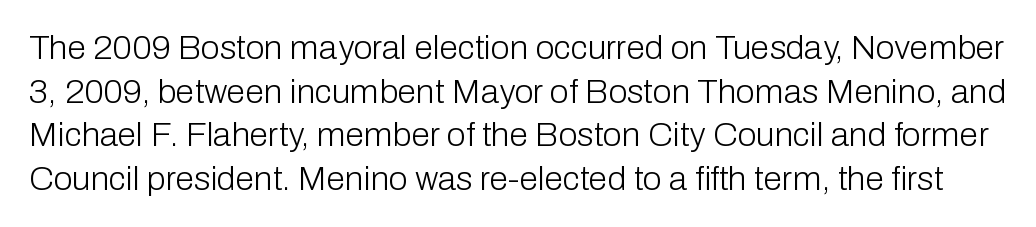
Q: Is the text bold? A: No.
Q: Is the text italic (slanted)? A: No, it is upright.
Q: Is the typeface a serif or a sans-serif typeface? A: Sans-serif.
Q: Is the text underlined? A: No.
Q: Is the spacing between letters normal or unusually wide? A: Normal.
Q: Is the spacing between lines tight, normal or loose? A: Normal.
Q: Width (condensed, normal, or wide)? A: Normal.
Q: Stroke contrast? A: Low.
Q: x-height? A: Medium.
Q: Monospaced? A: No.
